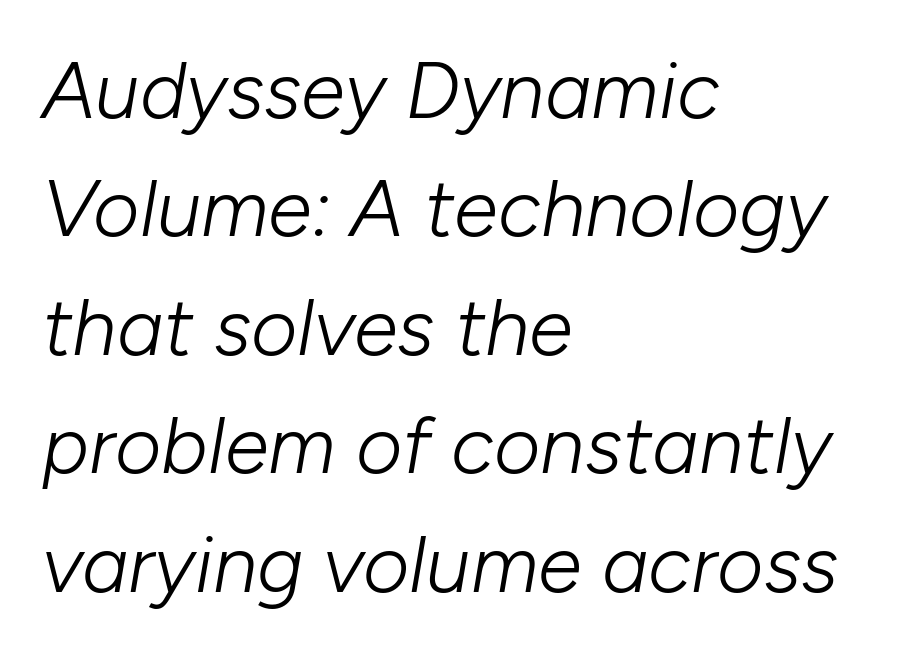
{"italic": "yes", "lean": "right", "slant_degrees": 10, "bold": "no", "weight": "light", "width": "normal", "stroke_contrast": "low", "x_height": "medium", "monospaced": "no", "underline": "no", "align": "left", "line_spacing": "normal", "line_spacing_ratio": 1.48, "letter_spacing": "normal", "letter_spacing_em": 0.0, "glyph_px": 80}
